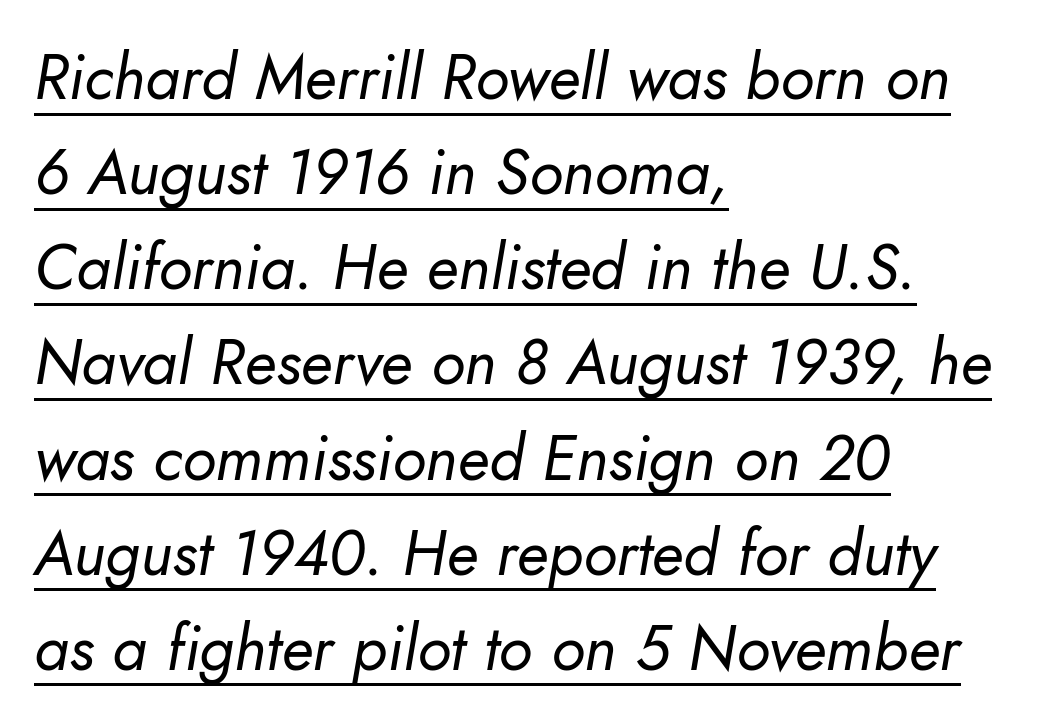
The typeface has the unassuming heft of standard copy or less. The letterforms sit shoulder to shoulder at normal distance. A typesetter would mark this as italic. The passage shown is typed in a proportional face where columns would drift. The line-height multiplier appears to be the usual default.
